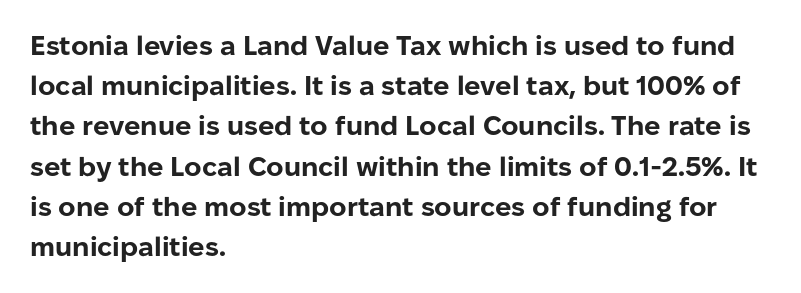
The rag falls on the right side of this text block. The axis of the letterforms is exactly vertical. Descender tails drop into unmarked territory. Inter-character spacing is left at the font's built-in metrics. Heavy, bold letterforms.
